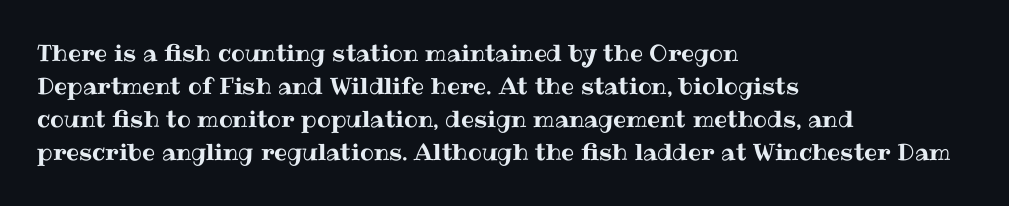
The block of text has a typical density, with ordinary space between rows. Tracking here is standard; glyphs follow each other at the usual distance. The strip under each line holds only bare page. The lettering holds an erect, upright posture throughout. Teacher's note: observe the even left margin — that is flush-left alignment.
